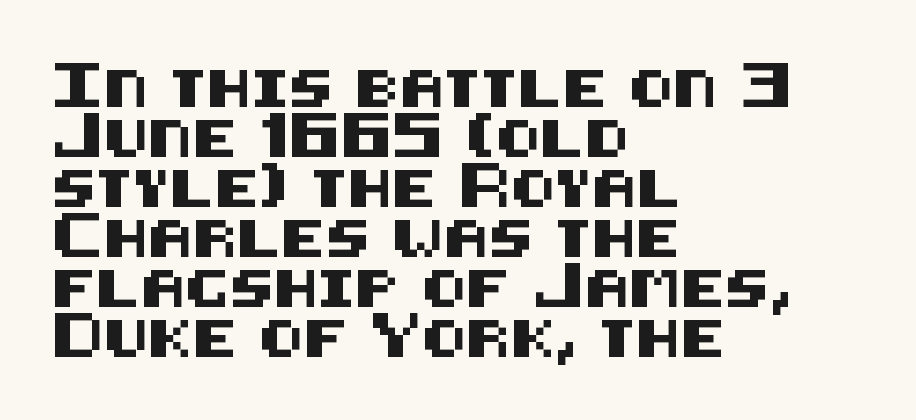
The font family rendered here belongs to the sans-serif group. Quick note: interline space is typical. Descenders are the only things crossing below the line. The line texture is even and compact thanks to regular tracking. Do the letters lean? They stand straight.
